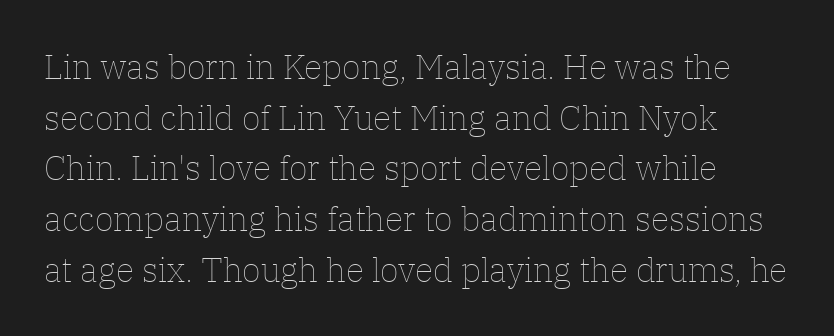
Q: Is the text bold? A: No.
Q: Is the text italic (slanted)? A: No, it is upright.
Q: Is the text underlined? A: No.
Q: Is the spacing between letters normal or unusually wide? A: Normal.
Q: Is the spacing between lines tight, normal or loose? A: Normal.
Q: Width (condensed, normal, or wide)? A: Normal.
Q: Stroke contrast? A: Low.
Q: x-height? A: Medium.
Q: Monospaced? A: No.
